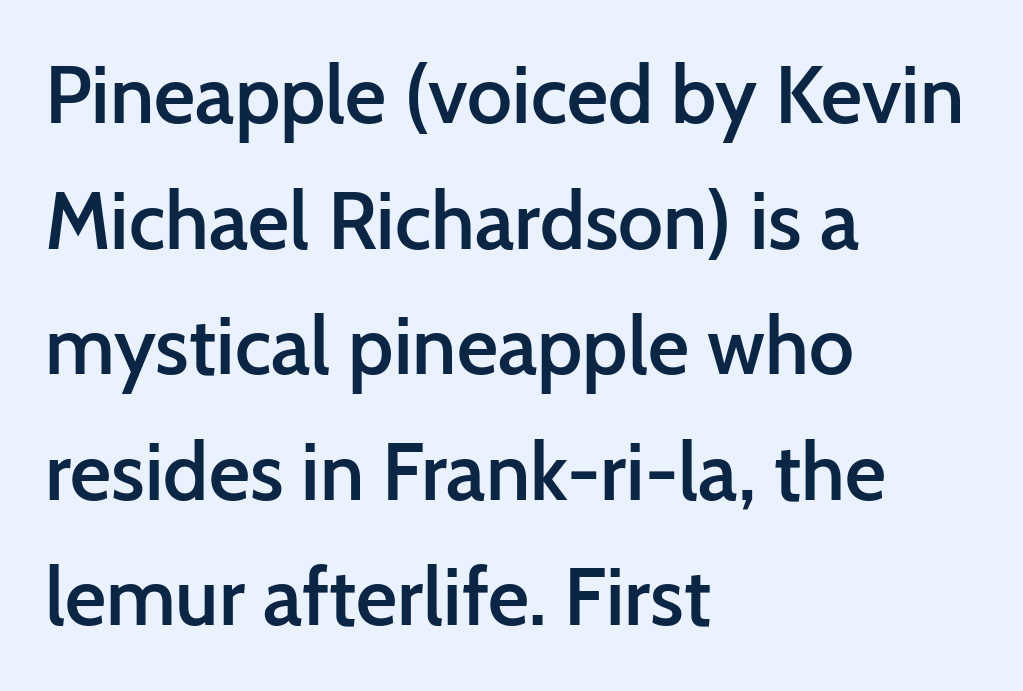
{"serif": "no", "italic": "no", "bold": "semi", "weight": "semibold", "width": "normal", "stroke_contrast": "low", "x_height": "medium", "monospaced": "no", "underline": "no", "align": "left", "line_spacing": "normal", "line_spacing_ratio": 1.57, "letter_spacing": "normal", "letter_spacing_em": 0.0, "glyph_px": 80}
